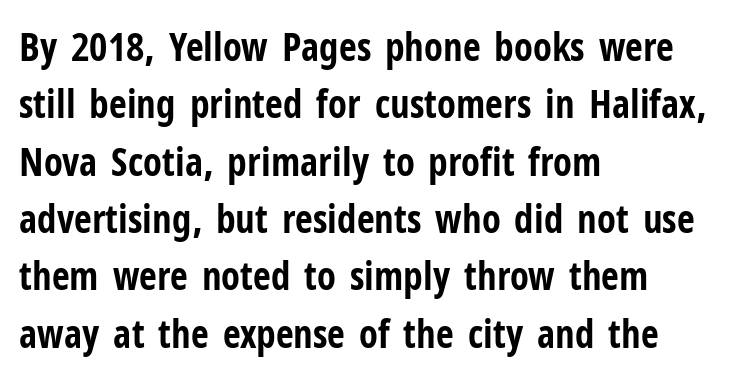
{"serif": "no", "italic": "no", "bold": "yes", "weight": "bold", "width": "condensed", "stroke_contrast": "low", "x_height": "medium", "monospaced": "no", "underline": "no", "align": "left", "line_spacing": "normal", "line_spacing_ratio": 1.47, "letter_spacing": "normal", "letter_spacing_em": 0.0, "glyph_px": 39}
